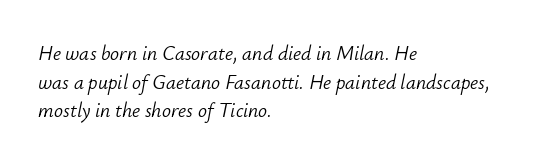
{"italic": "yes", "lean": "right", "slant_degrees": 12, "bold": "no", "underline": "no", "align": "left", "line_spacing": "normal", "line_spacing_ratio": 1.43, "letter_spacing": "normal", "letter_spacing_em": 0.0, "glyph_px": 20}
